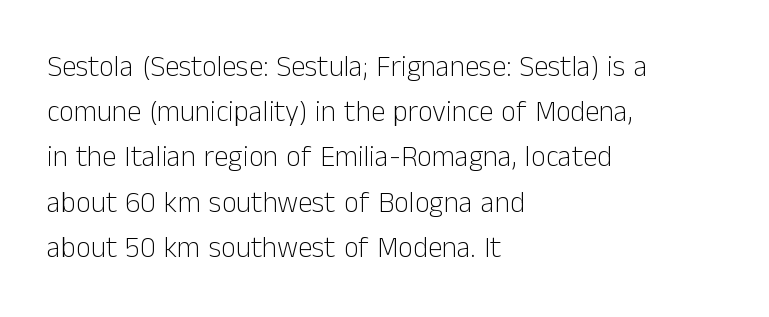
{"serif": "no", "italic": "no", "bold": "no", "weight": "light", "width": "normal", "stroke_contrast": "low", "x_height": "medium", "monospaced": "no", "underline": "no", "align": "left", "line_spacing": "normal", "line_spacing_ratio": 1.56, "letter_spacing": "normal", "letter_spacing_em": 0.0, "glyph_px": 29}
